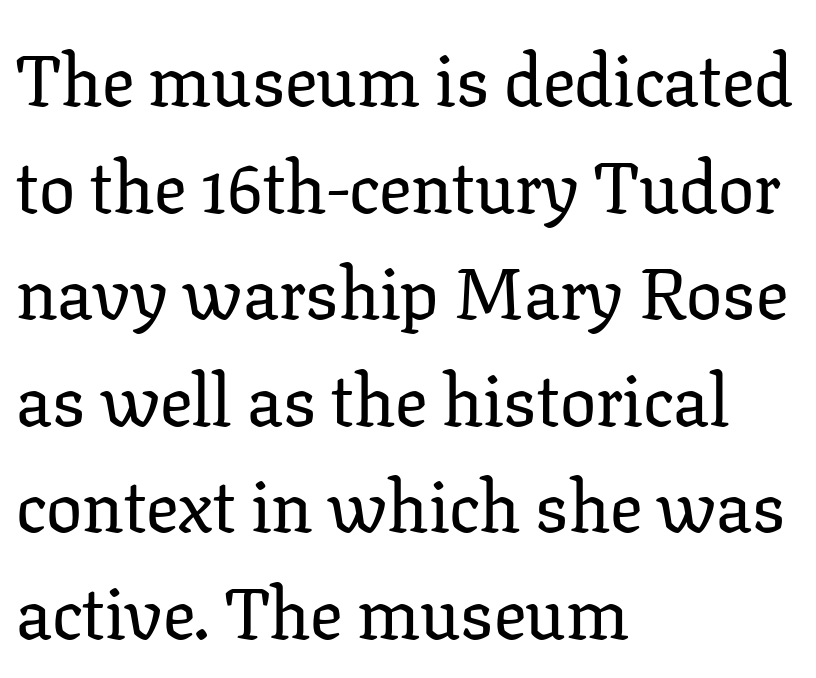
The image shows 72 px serif type, upright; set left-aligned, normal line spacing (1.48x), normal letter spacing, not underlined; low stroke contrast and a medium x-height.
